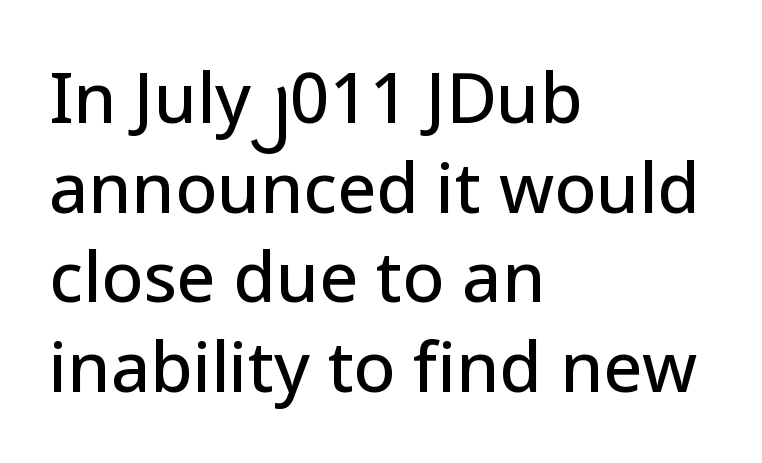
{"serif": "no", "italic": "no", "width": "normal", "stroke_contrast": "low", "x_height": "medium", "monospaced": "no", "underline": "no", "align": "left", "line_spacing": "normal", "line_spacing_ratio": 1.3, "letter_spacing": "normal", "letter_spacing_em": 0.0, "glyph_px": 69}
